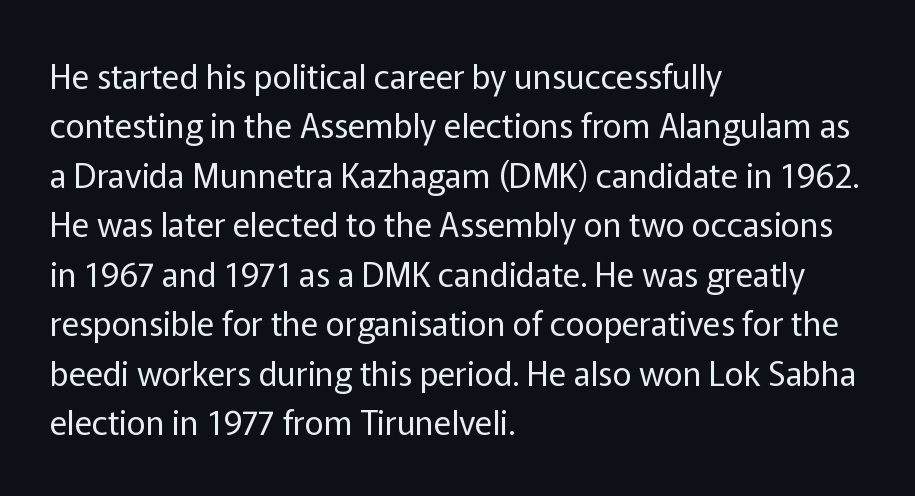
The image shows 33 px regular-weight sans-serif type, upright; set left-aligned, normal line spacing (1.5x), normal letter spacing, not underlined; low stroke contrast and a medium x-height.
